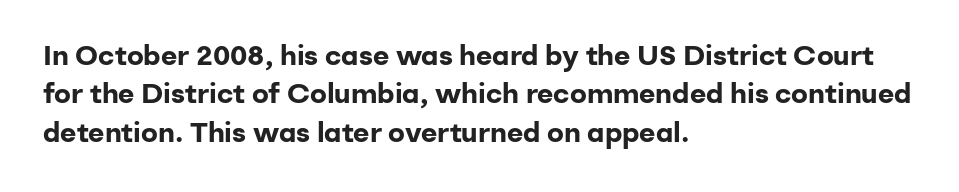
{"serif": "no", "italic": "no", "bold": "yes", "weight": "bold", "width": "normal", "stroke_contrast": "low", "x_height": "medium", "monospaced": "no", "underline": "no", "align": "left", "line_spacing": "normal", "line_spacing_ratio": 1.37, "letter_spacing": "normal", "letter_spacing_em": 0.0, "glyph_px": 28}
